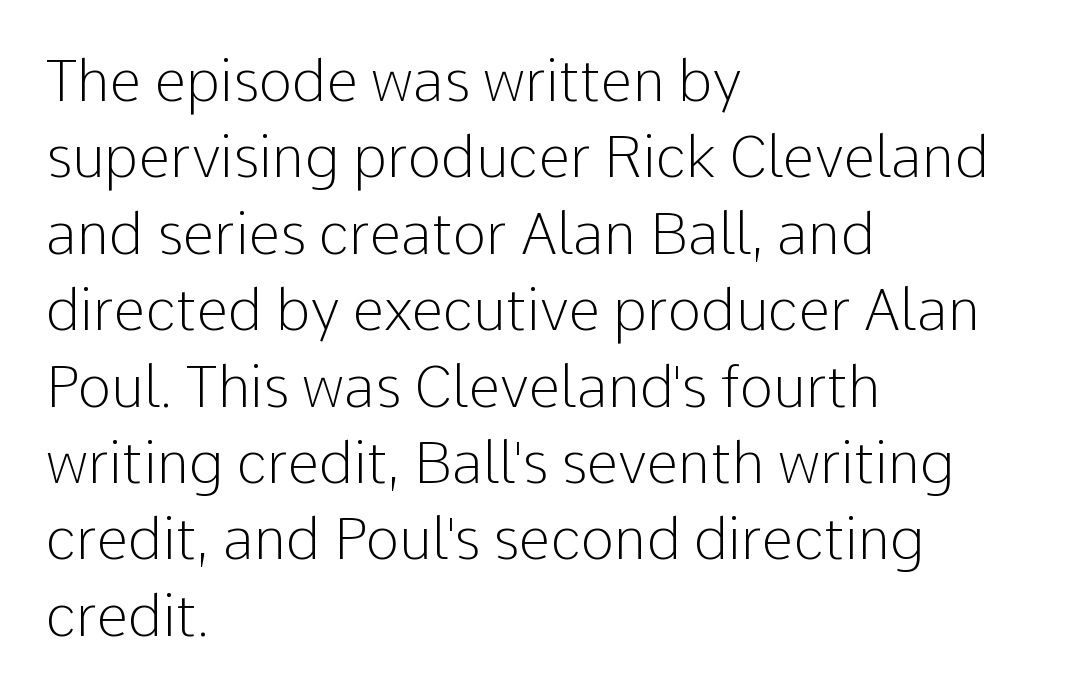
Standard letterfit; no display-style spreading of the glyphs. Every character sits straight up, as roman type does. Normally led — the rows are evenly, conventionally spaced. The text was rendered using a sans face with plain stroke endings.
